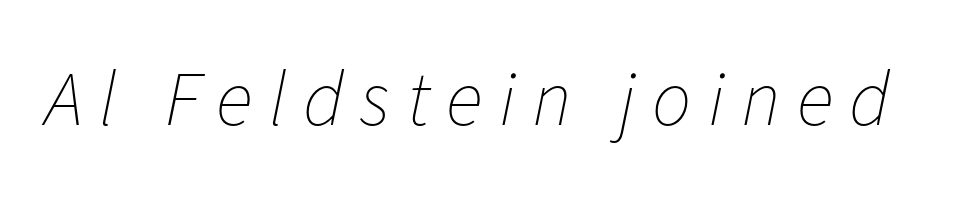
Q: Is the text bold? A: No.
Q: Is the text italic (slanted)? A: Yes, it leans right by about 11 degrees.
Q: Is the text underlined? A: No.
Q: Is the spacing between letters normal or unusually wide? A: Unusually wide.
Q: Width (condensed, normal, or wide)? A: Normal.
Q: Stroke contrast? A: Low.
Q: x-height? A: Medium.
Q: Monospaced? A: No.
